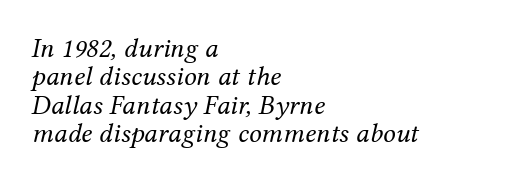
The characters display serif detailing at their extremities. No chunkiness to these letters — they're not bold. Tall strokes in this sample are angled rather than plumb. Layout note: lines flush left. Nobody drew a line under any word here.
